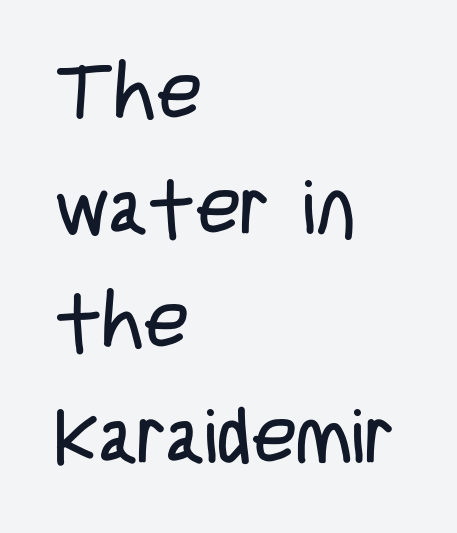
Whoever set this chose a conventional vertical rhythm. Nobody touched the tracking dial on this one. The typeface chosen for these lines omits serifs. Do the letters lean? They stand straight. Horizontally, the lines are justified to the leading edge only. Stem width sits at or under what a default text font uses.
